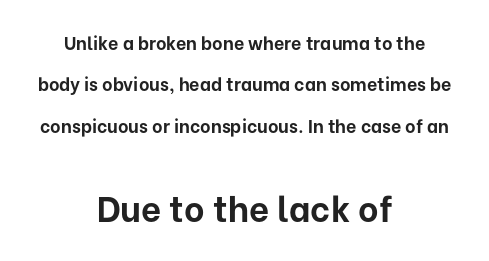
Q: Is the text bold? A: Yes.
Q: Is the text italic (slanted)? A: No, it is upright.
Q: Is the typeface a serif or a sans-serif typeface? A: Sans-serif.
Q: Is the text underlined? A: No.
Q: How is the paragraph aligned? A: Centered.
Q: Is the spacing between letters normal or unusually wide? A: Normal.
Q: Is the spacing between lines tight, normal or loose? A: Loose.
Q: Which block of text is set in a larger size, the first (top) or the second (bottom)? A: The second (bottom) one.
Q: Width (condensed, normal, or wide)? A: Normal.
Q: Stroke contrast? A: Low.
Q: x-height? A: Medium.
Q: Monospaced? A: No.
